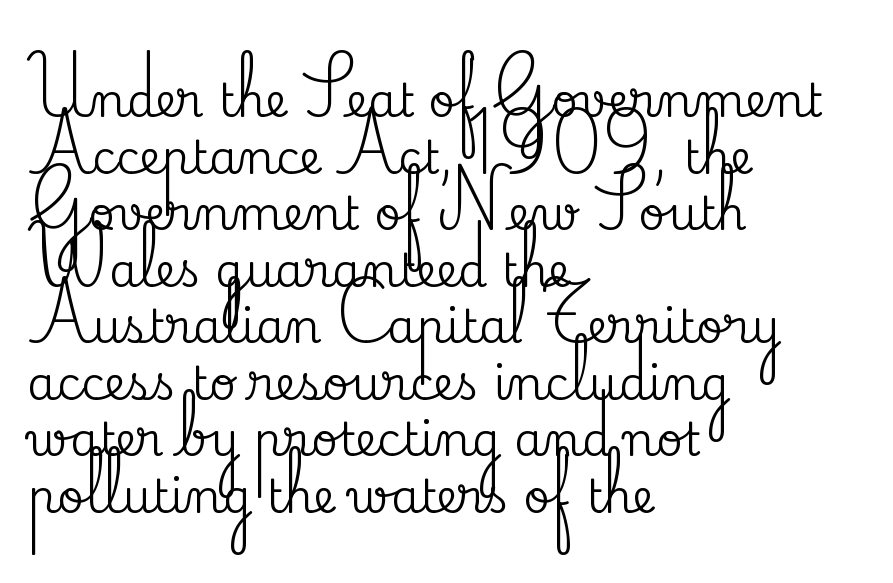
{"serif": "yes", "italic": "no", "width": "normal", "stroke_contrast": "medium", "x_height": "small", "monospaced": "no", "underline": "no", "align": "left", "line_spacing_ratio": 1.23, "letter_spacing": "normal", "letter_spacing_em": 0.0, "glyph_px": 46}
